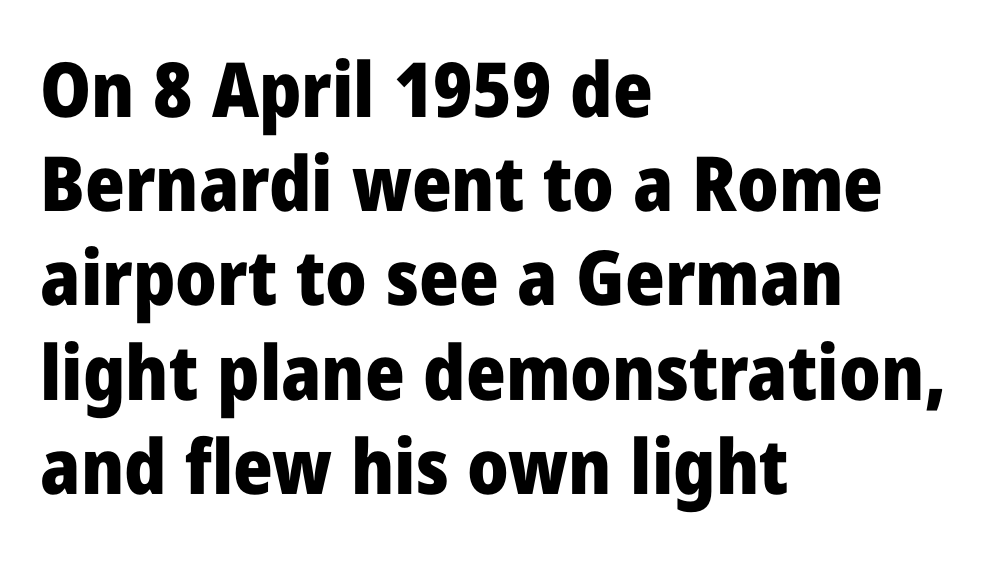
Type without underlining. The letters carry no serifs — their stems end cleanly without finishing strokes. Note the varied advance widths — an 'i' is clearly narrower than an 'm'. These lines stack with their left ends in a neat column. Does the weight exceed regular? Yes, all the way to bold.
